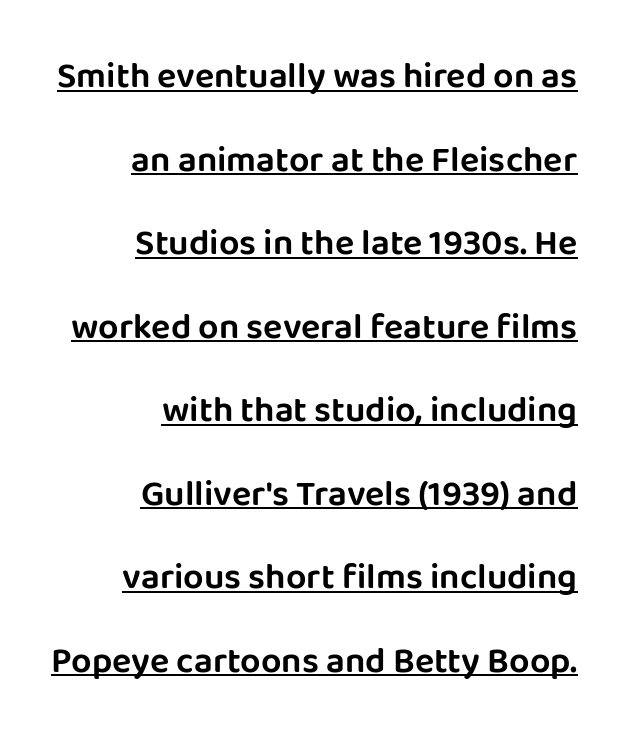
The designer dialed line spacing up above the default. The letters stand upright; this is a roman face. A baseline rule has been typeset under these characters. Where is the straight margin? On the right. This rendering leaves character spacing at its baseline value. Unlike a traditional serif, this face leaves its strokes unadorned.
